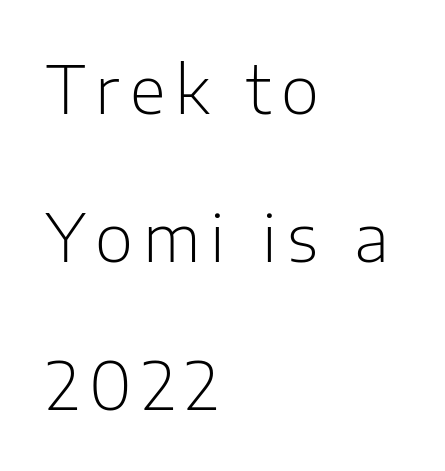
The image shows 66 px light sans-serif type, upright; set left-aligned, loose line spacing (2.24x), not underlined; low stroke contrast and a medium x-height.
